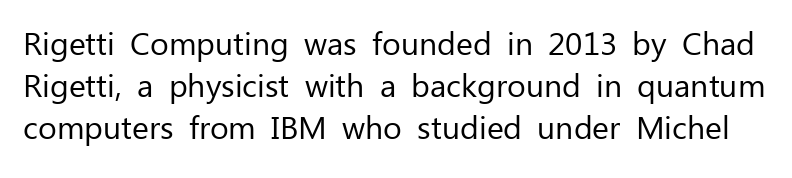
Compared with typical paragraphs, the rows here are spaced about the same. The strip under each line holds only bare page. You could call the tracking neutral — neither tight nor loose. The letters stand straight up with perfectly vertical stems. The passage shown is typeset with a sans-serif family.
